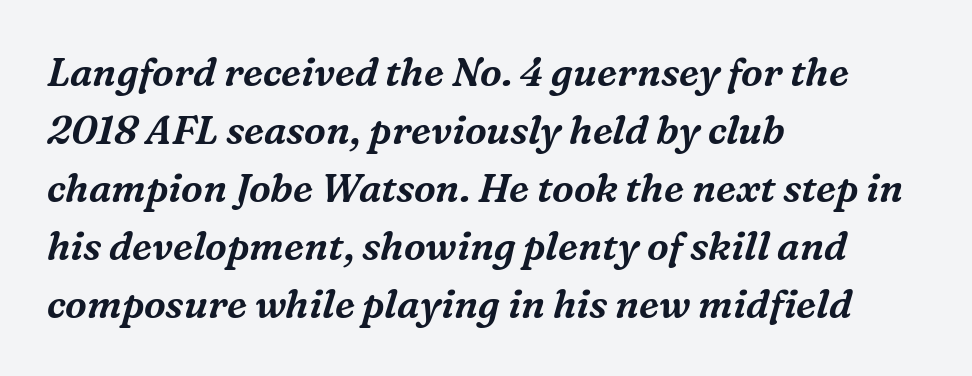
Q: Is the text italic (slanted)? A: Yes, it leans right by about 16 degrees.
Q: Is the typeface a serif or a sans-serif typeface? A: Serif.
Q: Is the text underlined? A: No.
Q: How is the paragraph aligned? A: Left-aligned.
Q: Is the spacing between letters normal or unusually wide? A: Normal.
Q: Is the spacing between lines tight, normal or loose? A: Normal.
Q: Width (condensed, normal, or wide)? A: Normal.
Q: Stroke contrast? A: Medium.
Q: x-height? A: Medium.
Q: Monospaced? A: No.
